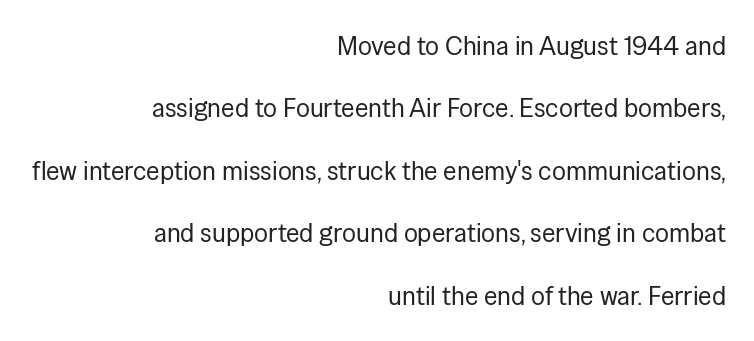
The image shows 26 px text type, upright; set right-aligned, loose line spacing (2.4x), normal letter spacing, not underlined.
